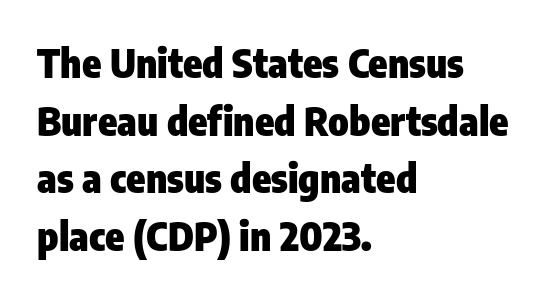
No feet cap the strokes, marking this as sans-serif type. In terms of leading, this rendering sits right in the middle. The font is running at its bold setting. Character widths vary here, with narrow letters taking less room than wide ones. The letters stand upright; this is a roman face. The letters sit at their default tracking, neither squeezed nor spread.
